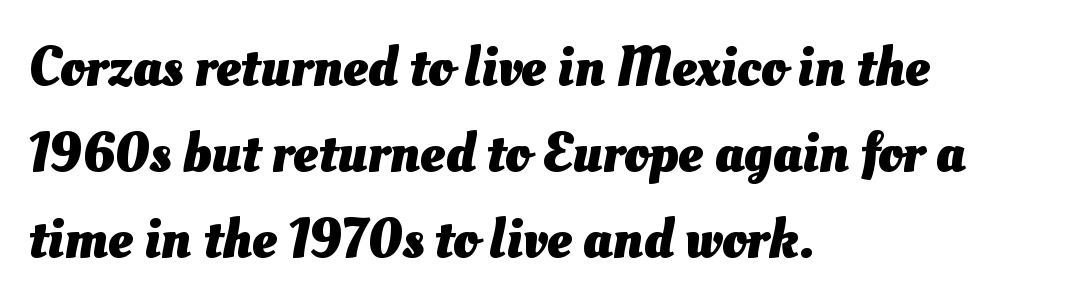
Q: Is the text bold? A: Yes.
Q: Is the text underlined? A: No.
Q: How is the paragraph aligned? A: Left-aligned.
Q: Is the spacing between letters normal or unusually wide? A: Normal.
Q: Is the spacing between lines tight, normal or loose? A: Normal.
Q: Width (condensed, normal, or wide)? A: Normal.
Q: Stroke contrast? A: Medium.
Q: x-height? A: Small.
Q: Monospaced? A: No.
